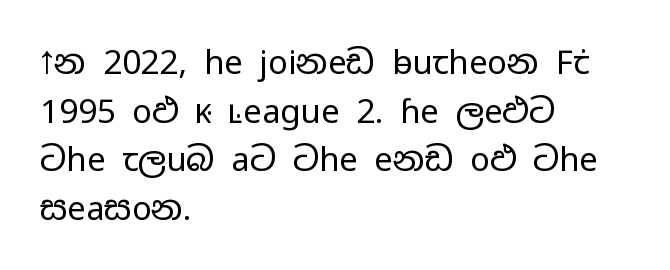
One-word summary of the alignment: left. Do the letters lean? They stand straight. Words appear dense and cohesive because spacing is normal. You could not count columns in this text — the font is proportionally spaced.
